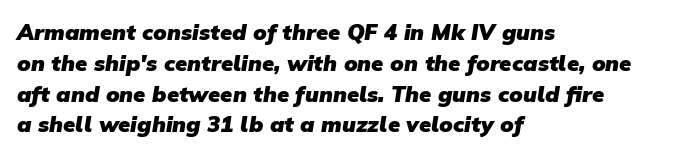
The image shows 22 px bold type; set left-aligned, normal line spacing (1.4x), normal letter spacing, not underlined.
